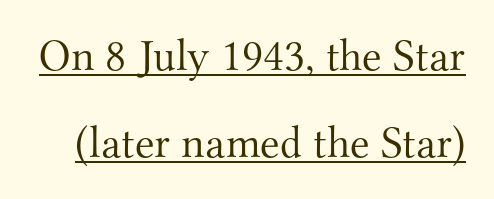
Q: Is the text bold? A: No.
Q: Is the text italic (slanted)? A: No, it is upright.
Q: Is the typeface a serif or a sans-serif typeface? A: Serif.
Q: Is the text underlined? A: Yes.
Q: Is the spacing between letters normal or unusually wide? A: Normal.
Q: Is the spacing between lines tight, normal or loose? A: Loose.
Q: Width (condensed, normal, or wide)? A: Normal.
Q: Stroke contrast? A: Medium.
Q: x-height? A: Small.
Q: Monospaced? A: No.
